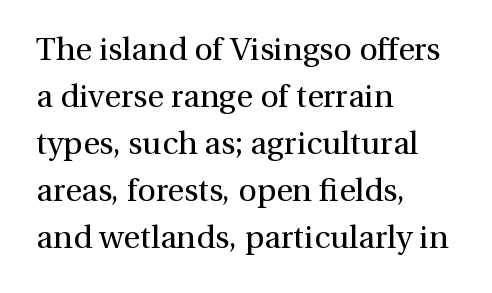
Q: Is the text bold? A: No.
Q: Is the text italic (slanted)? A: No, it is upright.
Q: Is the typeface a serif or a sans-serif typeface? A: Serif.
Q: Is the text underlined? A: No.
Q: How is the paragraph aligned? A: Left-aligned.
Q: Is the spacing between letters normal or unusually wide? A: Normal.
Q: Is the spacing between lines tight, normal or loose? A: Normal.
Q: Width (condensed, normal, or wide)? A: Normal.
Q: Stroke contrast? A: Medium.
Q: x-height? A: Medium.
Q: Monospaced? A: No.
